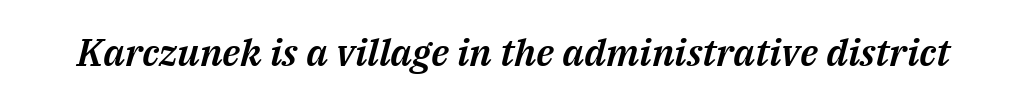
{"italic": "yes", "lean": "right", "slant_degrees": 14, "width": "normal", "stroke_contrast": "medium", "x_height": "medium", "monospaced": "no", "underline": "no", "letter_spacing": "normal", "letter_spacing_em": 0.0, "glyph_px": 38}
